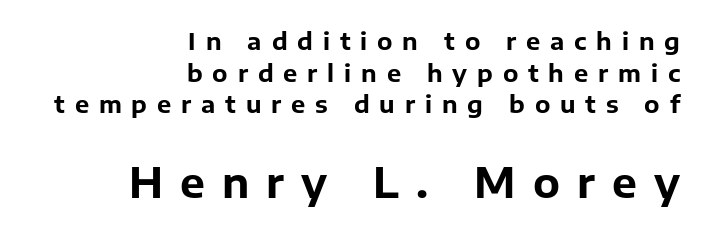
The image shows 42 px bold sans-serif type, upright; set right-aligned, normal line spacing (1.32x), unusually wide letter spacing (+0.41 em), not underlined; the second (bottom) block is 1.75x larger; low stroke contrast and a medium x-height.
